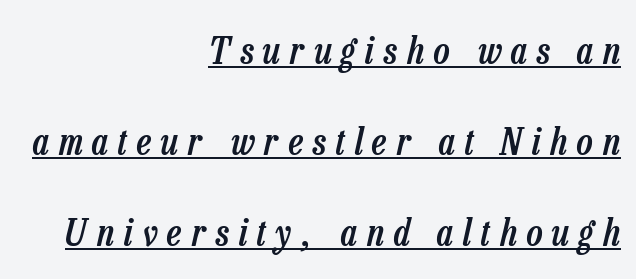
Q: Is the text bold? A: Semi-bold.
Q: Is the text italic (slanted)? A: Yes, it leans right by about 13 degrees.
Q: Is the text underlined? A: Yes.
Q: How is the paragraph aligned? A: Right-aligned.
Q: Is the spacing between letters normal or unusually wide? A: Unusually wide.
Q: Is the spacing between lines tight, normal or loose? A: Loose.
Q: Width (condensed, normal, or wide)? A: Condensed.
Q: Stroke contrast? A: Low.
Q: x-height? A: Medium.
Q: Monospaced? A: No.
